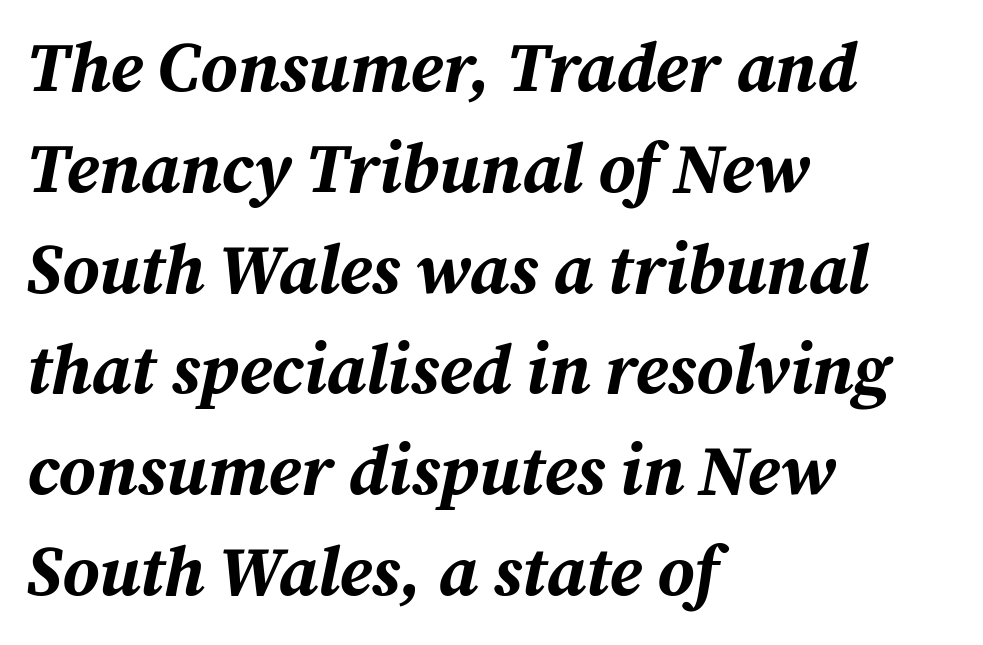
The image shows 70 px bold type, italic (leaning right); set left-aligned, normal line spacing (1.44x), normal letter spacing, not underlined; medium stroke contrast and a medium x-height.
